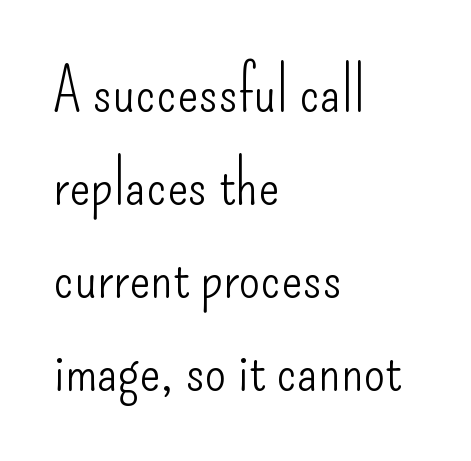
Upright lettering throughout. Nothing unusual about the tracking: characters are spaced as the font intends. This sample keeps an unexceptional amount of space between lines. The typesetting does not lean heavy: it is not bold. The face used here is proportionally spaced, like ordinary book or web type. Where is the straight margin? On the left.
